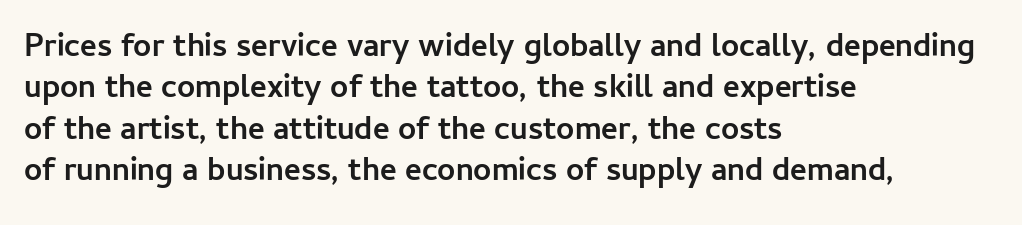
Strong, thick strokes mark this as bold type. These lines are composed in type without serifs. A roman cut, with each character standing at attention. Caption: standard tracking, unaltered. Leftover space on each line is placed entirely after the last word. Varying glyph widths throughout — classic text-font behaviour.
